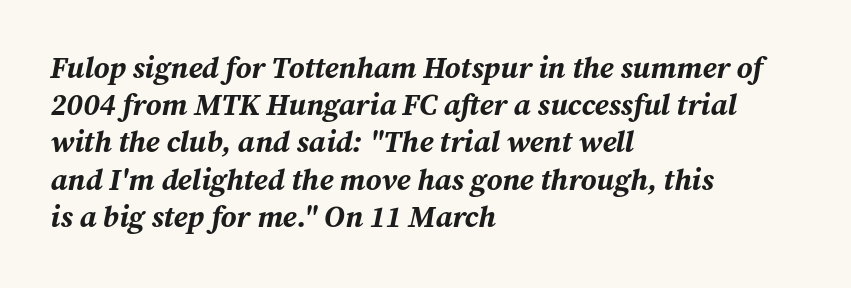
{"italic": "yes", "lean": "right", "slant_degrees": 12, "bold": "yes", "weight": "bold", "width": "normal", "stroke_contrast": "medium", "x_height": "medium", "monospaced": "no", "underline": "no", "align": "left", "line_spacing_ratio": 1.24, "letter_spacing": "normal", "letter_spacing_em": 0.0, "glyph_px": 30}
